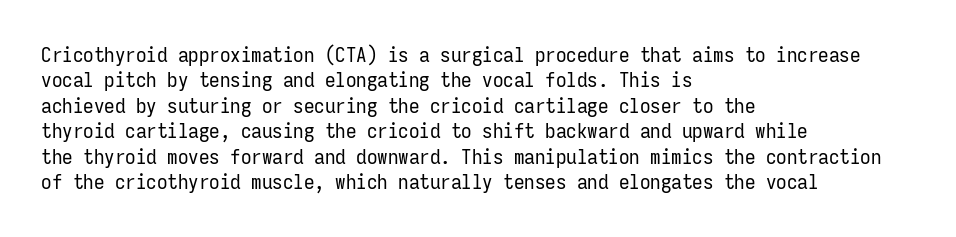
The image shows 21 px text type, upright; set left-aligned, line spacing 1.21x, normal letter spacing, not underlined.
